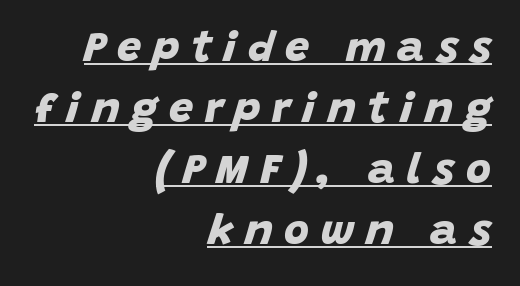
Loose tracking; the words dissolve into strings of separated letters. A typesetter would call this proportional, since set widths differ per character. The font is running at its bold setting. In CSS terms this would be text-align: right. One glance says typical: line gaps are just what's usual.
